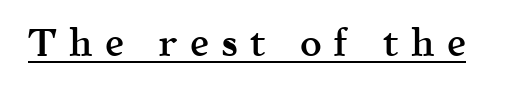
{"serif": "yes", "italic": "no", "bold": "semi", "weight": "semibold", "width": "normal", "x_height": "medium", "monospaced": "no", "underline": "yes", "letter_spacing": "wide", "letter_spacing_em": 0.32, "glyph_px": 38}
